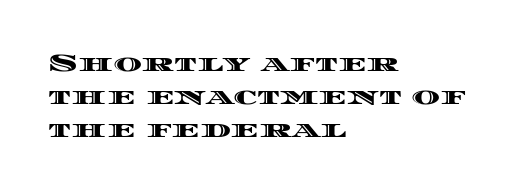
{"italic": "no", "underline": "no", "align": "left", "line_spacing": "normal", "line_spacing_ratio": 1.38, "letter_spacing": "normal", "letter_spacing_em": 0.0, "glyph_px": 24}
